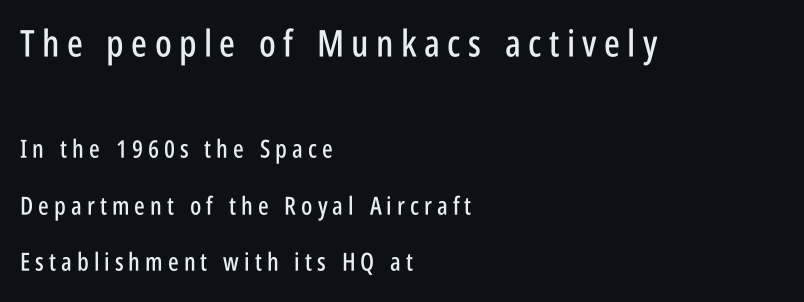
Regarding serifs, this sample does without them. What's the leading like? Stretched, with rows far apart. Glyph-to-glyph distance is far greater than everyday printed text. Designer's note — italics off, roman on. The letters advance in unequal steps, a hallmark of proportional type.
